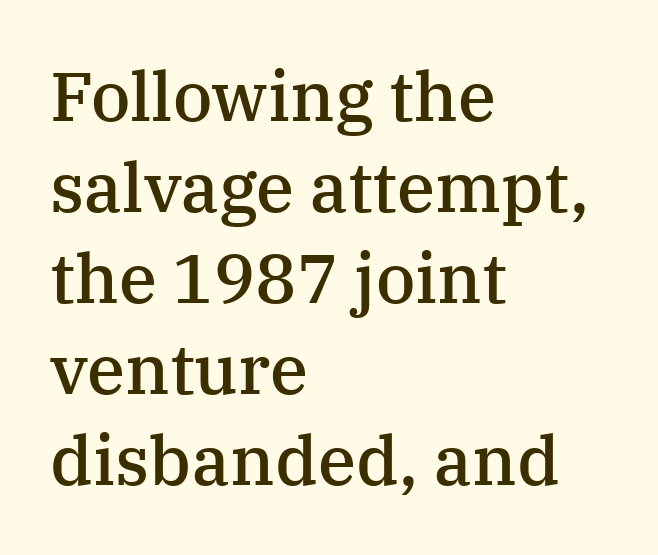
This is moderately heavy type, rendered in semibold. Characters follow at the spacing the type designer built in. The characters display serif detailing at their extremities. Vertical spacing — default.
